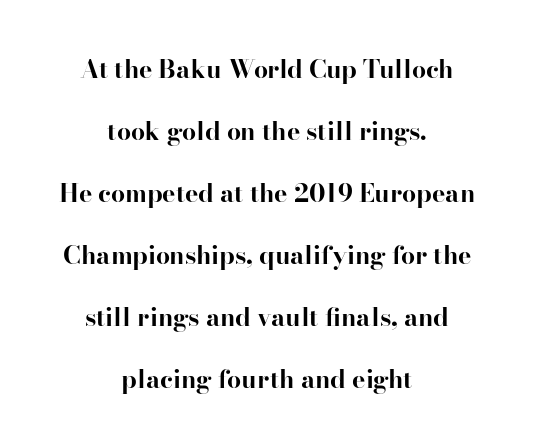
The image shows 25 px bold type, upright; set centered, loose line spacing (2.48x), normal letter spacing, not underlined.
